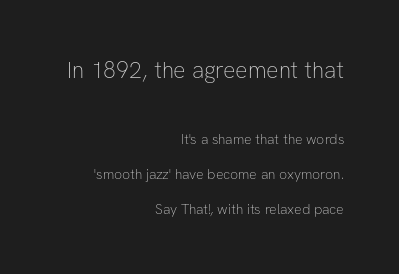
Tall strokes in this sample are plumb rather than angled. Scale decreases going downward across the two blocks. Compared with typical body copy, the letter spacing here is the same. All the whitespace from short lines collects on the left. Nobody drew a line under any word here. Heaviness? Minimal to ordinary, like unemphasized prose.
